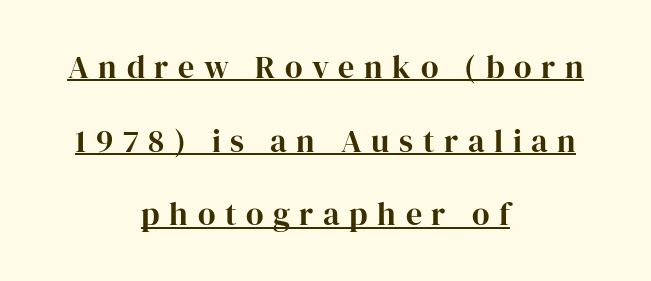
The image shows 32 px bold serif type, upright; set centered, loose line spacing (2.3x), unusually wide letter spacing (+0.3 em), underlined; high stroke contrast and a medium x-height.
